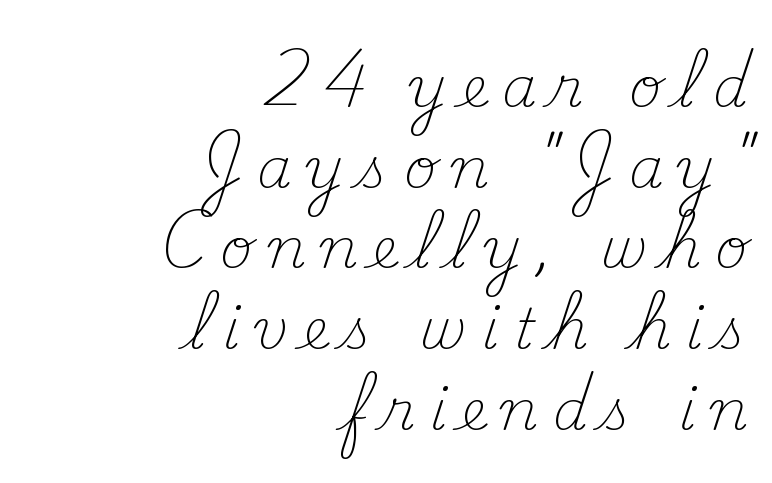
The image shows 56 px light serif type; set right-aligned, normal line spacing (1.44x), unusually wide letter spacing (+0.26 em), not underlined; medium stroke contrast and a small x-height.
